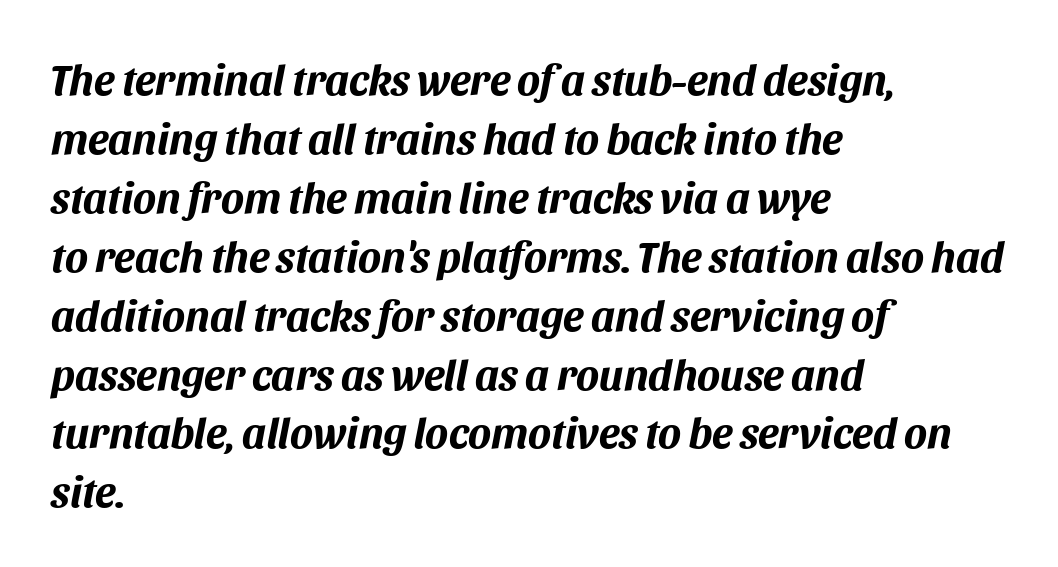
Q: Is the text bold? A: Yes.
Q: Is the text italic (slanted)? A: Yes, it leans right by about 11 degrees.
Q: Is the text underlined? A: No.
Q: How is the paragraph aligned? A: Left-aligned.
Q: Is the spacing between letters normal or unusually wide? A: Normal.
Q: Is the spacing between lines tight, normal or loose? A: Normal.
Q: Width (condensed, normal, or wide)? A: Normal.
Q: Stroke contrast? A: Medium.
Q: x-height? A: Large.
Q: Monospaced? A: No.
